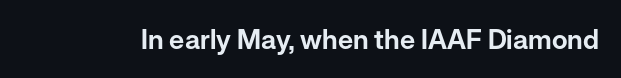
This rendering leaves character spacing at its baseline value. Has an underline been added? It has not. No italicization has been applied; the sample stays upright.
